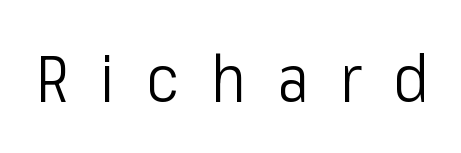
The image shows 65 px light, condensed sans-serif type, upright; set unusually wide letter spacing (+0.48 em), not underlined; low stroke contrast and a medium x-height.
